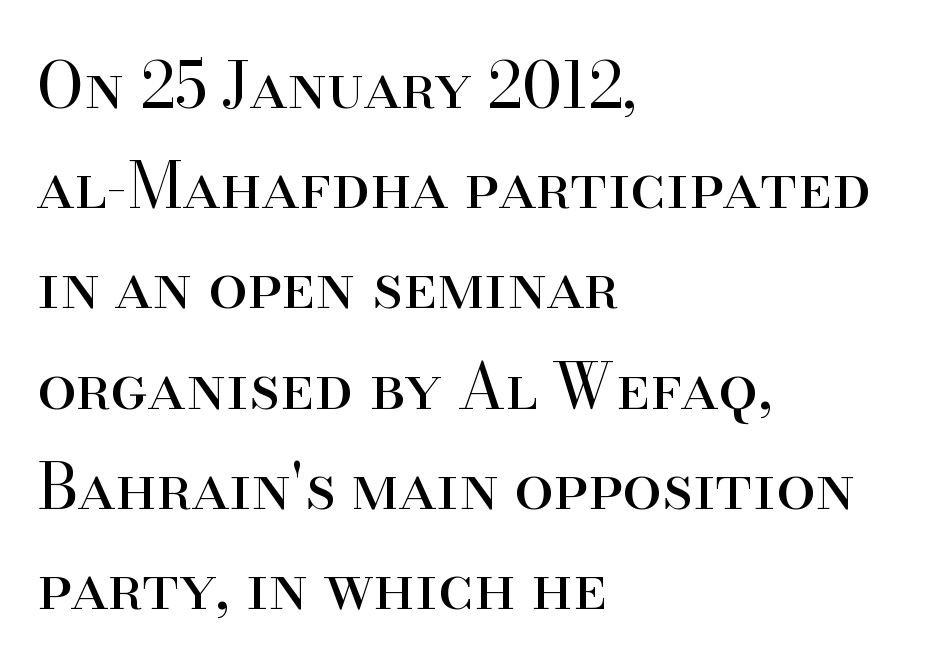
Q: Is the text bold? A: No.
Q: Is the text italic (slanted)? A: No, it is upright.
Q: Is the typeface a serif or a sans-serif typeface? A: Serif.
Q: Is the text underlined? A: No.
Q: How is the paragraph aligned? A: Left-aligned.
Q: Is the spacing between letters normal or unusually wide? A: Normal.
Q: Is the spacing between lines tight, normal or loose? A: Normal.
Q: Width (condensed, normal, or wide)? A: Normal.
Q: Stroke contrast? A: High.
Q: x-height? A: Small.
Q: Monospaced? A: No.
